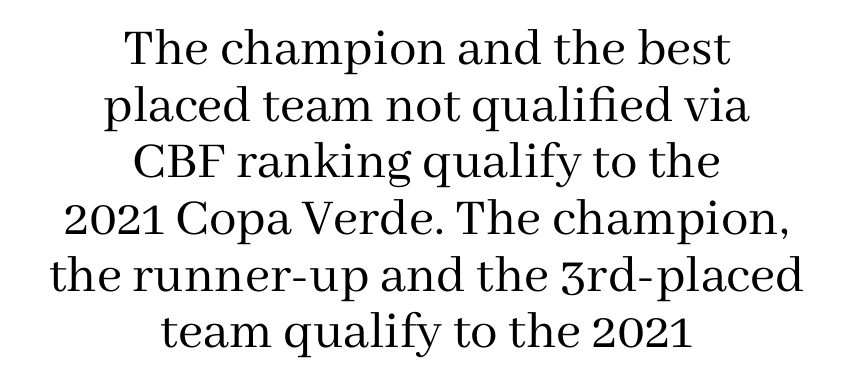
Q: Is the text bold? A: No.
Q: Is the text italic (slanted)? A: No, it is upright.
Q: Is the typeface a serif or a sans-serif typeface? A: Serif.
Q: Is the text underlined? A: No.
Q: How is the paragraph aligned? A: Centered.
Q: Is the spacing between letters normal or unusually wide? A: Normal.
Q: Is the spacing between lines tight, normal or loose? A: Tight.
Q: Width (condensed, normal, or wide)? A: Normal.
Q: Stroke contrast? A: Medium.
Q: x-height? A: Medium.
Q: Monospaced? A: No.
